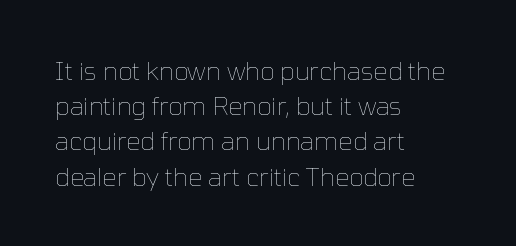
{"italic": "no", "bold": "no", "underline": "no", "align": "left", "line_spacing": "normal", "line_spacing_ratio": 1.41, "letter_spacing": "normal", "letter_spacing_em": 0.0, "glyph_px": 25}
